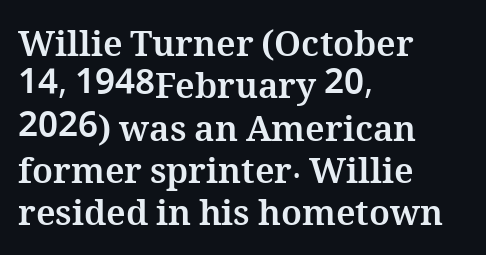
The image shows 35 px bold type, upright; set left-aligned, line spacing 1.21x, normal letter spacing, not underlined; medium stroke contrast and a medium x-height.
